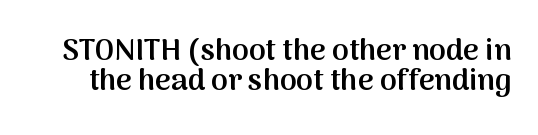
Caption: semibold face, moderately heavy strokes. The font family rendered here belongs to the sans-serif group. Spacing between characters is what you'd get straight out of the box. Posture: straight, roman, zero tilt. The string is rendered with underlining switched off. Note the varied advance widths — an 'i' is clearly narrower than an 'm'.
